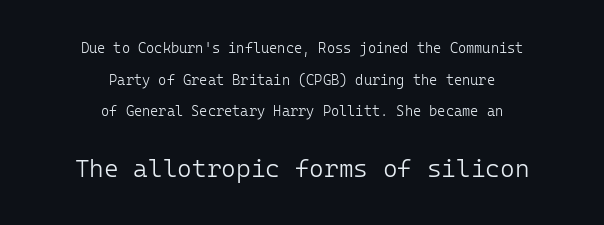
{"italic": "no", "bold": "no", "underline": "no", "align": "center", "line_spacing": "loose", "line_spacing_ratio": 2.26, "letter_spacing": "normal", "letter_spacing_em": 0.0, "larger_block": "second", "size_ratio": 1.79, "glyph_px": 25}
